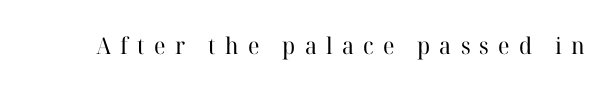
{"italic": "no", "bold": "no", "underline": "no", "letter_spacing": "wide", "letter_spacing_em": 0.4, "glyph_px": 23}
